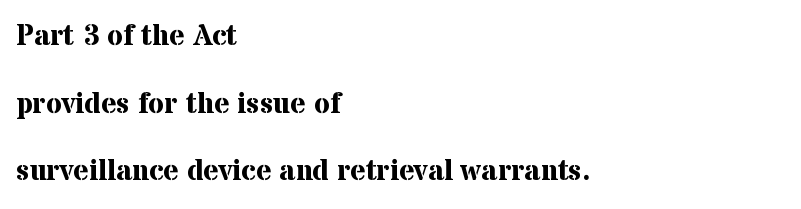
Line starts are locked; line ends wander. The rendering shows small feet on the letterforms — a serif design. One glance says open: line gaps are wider than usual. The words here are not underlined. Style check: upright.
